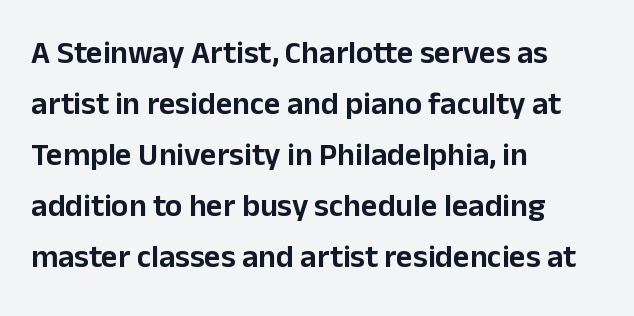
Q: Is the text italic (slanted)? A: No, it is upright.
Q: Is the typeface a serif or a sans-serif typeface? A: Sans-serif.
Q: Is the text underlined? A: No.
Q: How is the paragraph aligned? A: Left-aligned.
Q: Is the spacing between letters normal or unusually wide? A: Normal.
Q: Is the spacing between lines tight, normal or loose? A: Normal.
Q: Width (condensed, normal, or wide)? A: Normal.
Q: Stroke contrast? A: Low.
Q: x-height? A: Medium.
Q: Monospaced? A: No.
